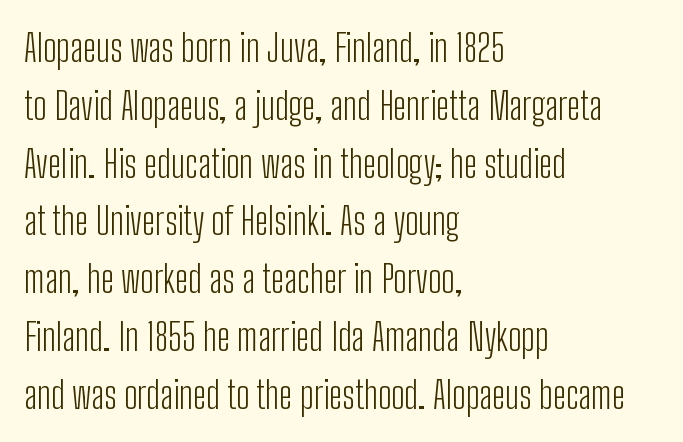
{"serif": "no", "italic": "no", "bold": "no", "weight": "light", "width": "condensed", "stroke_contrast": "low", "x_height": "medium", "monospaced": "no", "underline": "no", "align": "left", "line_spacing": "normal", "line_spacing_ratio": 1.52, "letter_spacing": "normal", "letter_spacing_em": 0.0, "glyph_px": 38}
